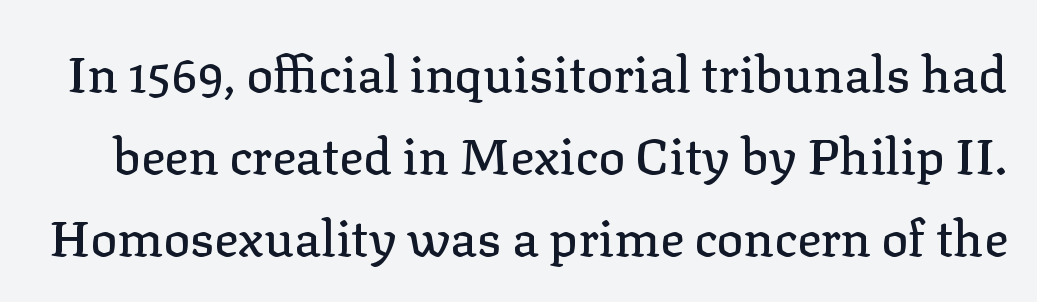
Q: Is the text italic (slanted)? A: No, it is upright.
Q: Is the typeface a serif or a sans-serif typeface? A: Serif.
Q: Is the text underlined? A: No.
Q: Is the spacing between letters normal or unusually wide? A: Normal.
Q: Is the spacing between lines tight, normal or loose? A: Normal.
Q: Width (condensed, normal, or wide)? A: Normal.
Q: Stroke contrast? A: Low.
Q: x-height? A: Medium.
Q: Monospaced? A: No.
